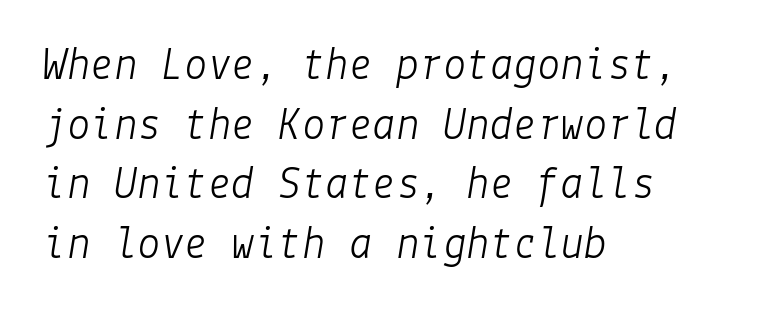
{"italic": "yes", "lean": "right", "slant_degrees": 9, "bold": "no", "weight": "light", "width": "normal", "stroke_contrast": "low", "x_height": "medium", "underline": "no", "align": "left", "line_spacing": "normal", "line_spacing_ratio": 1.27, "letter_spacing": "normal", "letter_spacing_em": 0.0, "glyph_px": 47}
